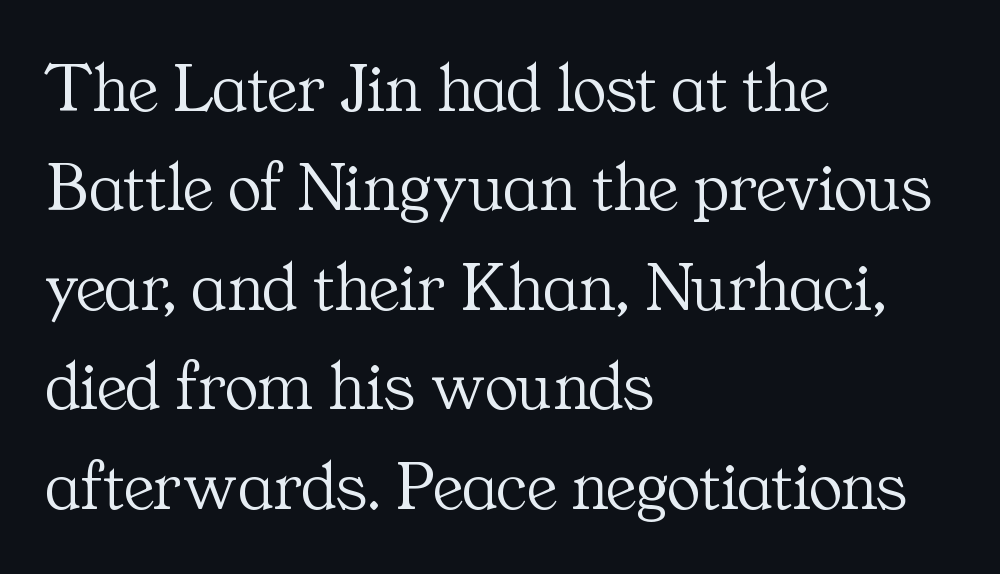
The image shows 70 px light serif type, upright; set left-aligned, normal line spacing (1.42x), normal letter spacing, not underlined; medium stroke contrast and a medium x-height.
